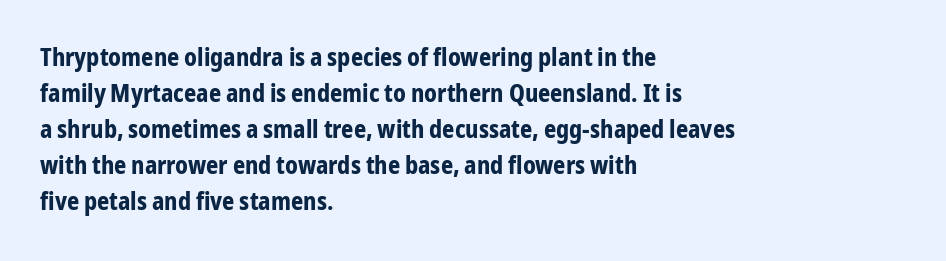
{"italic": "no", "bold": "yes", "underline": "no", "align": "left", "line_spacing": "normal", "line_spacing_ratio": 1.5, "letter_spacing": "normal", "letter_spacing_em": 0.0, "glyph_px": 24}
